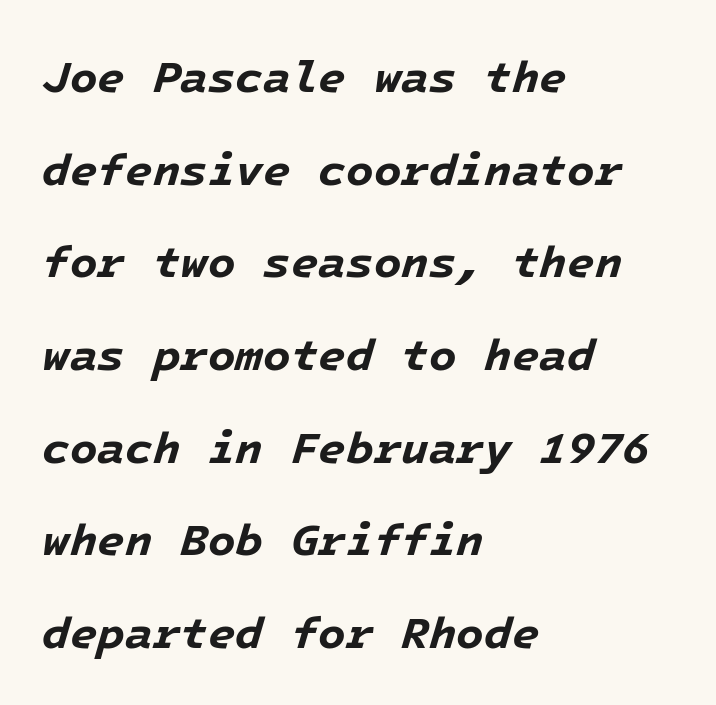
The image shows 45 px bold type, italic (leaning right); set left-aligned, loose line spacing (2.06x), normal letter spacing, not underlined; low stroke contrast and a medium x-height.
